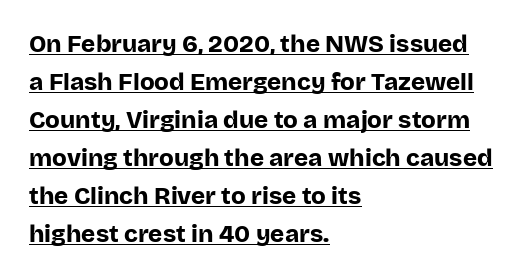
Q: Is the text bold? A: Yes.
Q: Is the text italic (slanted)? A: No, it is upright.
Q: Is the text underlined? A: Yes.
Q: How is the paragraph aligned? A: Left-aligned.
Q: Is the spacing between letters normal or unusually wide? A: Normal.
Q: Is the spacing between lines tight, normal or loose? A: Normal.
